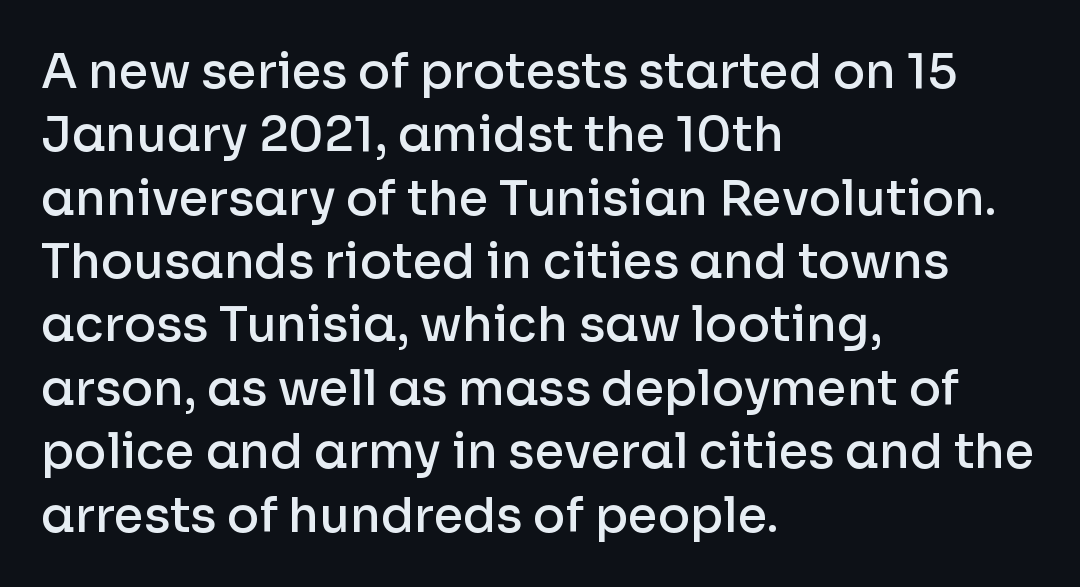
The letterforms sit shoulder to shoulder at normal distance. Are there feet on the stems? There aren't — it's a sans. Descender tails drop into unmarked territory. The rendering uses natural spacing where letterforms have individual widths. The passage shown is semibold, sitting just below true bold. The rendering anchors every line to the left-hand side.
